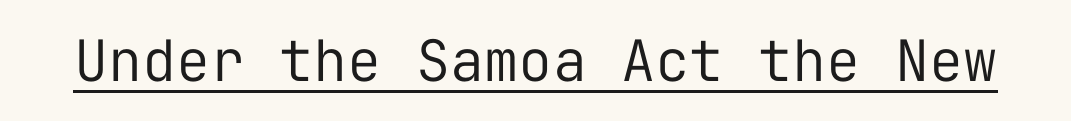
The image shows 57 px regular-weight sans-serif type, upright, monospaced; set normal letter spacing, underlined; low stroke contrast and a medium x-height.
